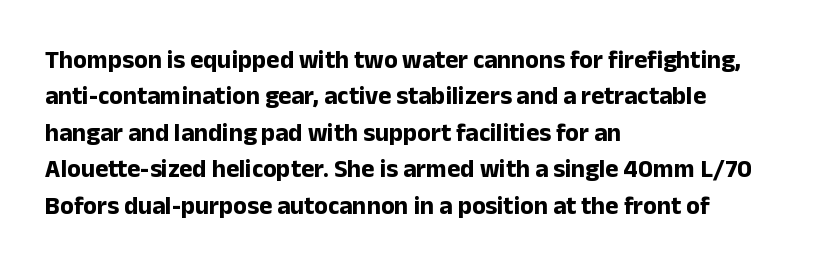
{"italic": "no", "bold": "yes", "underline": "no", "align": "left", "line_spacing": "normal", "line_spacing_ratio": 1.46, "letter_spacing": "normal", "letter_spacing_em": 0.0, "glyph_px": 25}
